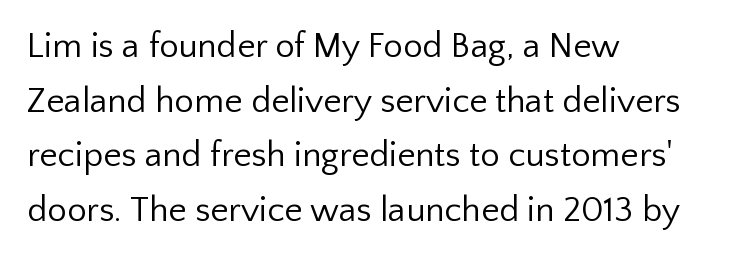
Q: Is the text bold? A: No.
Q: Is the text italic (slanted)? A: No, it is upright.
Q: Is the typeface a serif or a sans-serif typeface? A: Sans-serif.
Q: Is the text underlined? A: No.
Q: How is the paragraph aligned? A: Left-aligned.
Q: Is the spacing between letters normal or unusually wide? A: Normal.
Q: Is the spacing between lines tight, normal or loose? A: Normal.
Q: Width (condensed, normal, or wide)? A: Normal.
Q: Stroke contrast? A: Low.
Q: x-height? A: Medium.
Q: Monospaced? A: No.
